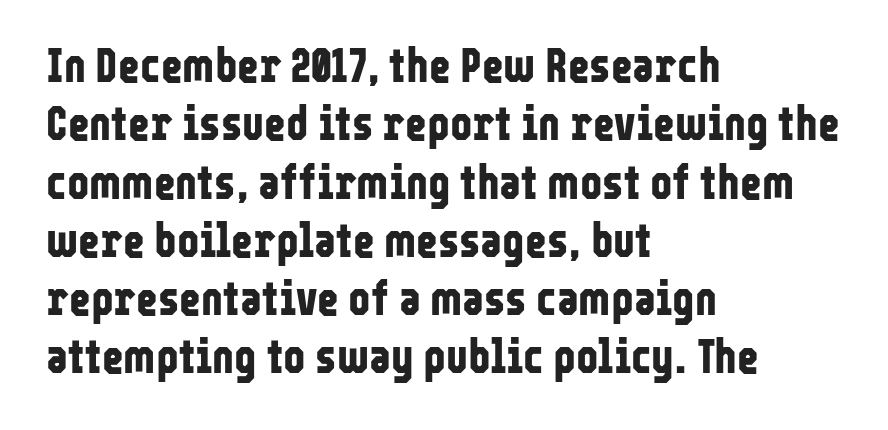
The image shows 47 px bold, condensed sans-serif type, upright; set left-aligned, line spacing 1.24x, normal letter spacing, not underlined; low stroke contrast and a medium x-height.
